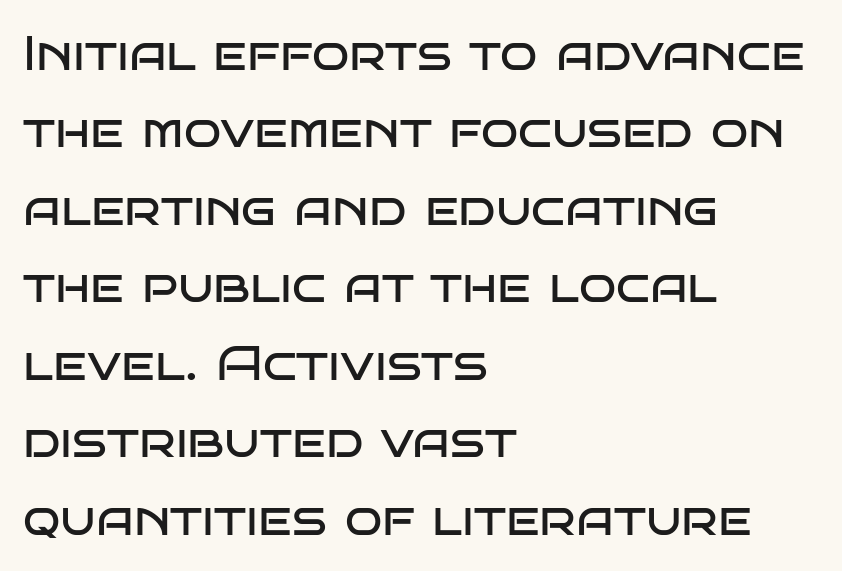
{"serif": "no", "italic": "no", "bold": "no", "weight": "regular", "width": "wide", "stroke_contrast": "low", "x_height": "large", "monospaced": "no", "underline": "no", "align": "left", "line_spacing": "normal", "line_spacing_ratio": 1.58, "letter_spacing": "normal", "letter_spacing_em": 0.0, "glyph_px": 49}
